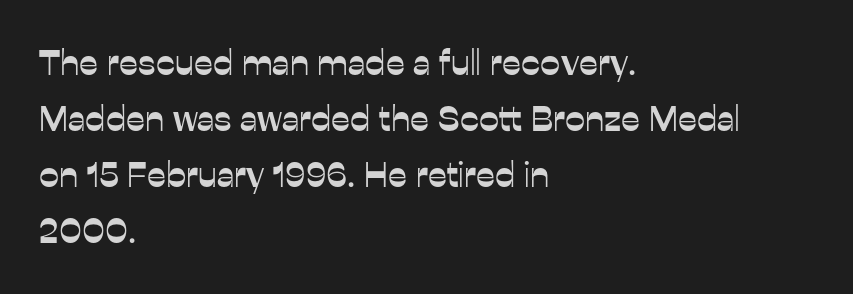
The specimen omits any rule beneath the text block's lines. Standard letterfit; no display-style spreading of the glyphs. Unlike italic type, these characters show no tilt at all. A typesetter would call this proportional, since set widths differ per character. Rows of type keep a routine distance in the vertical direction. Is the block centered? No — it sits flush against the left margin.
